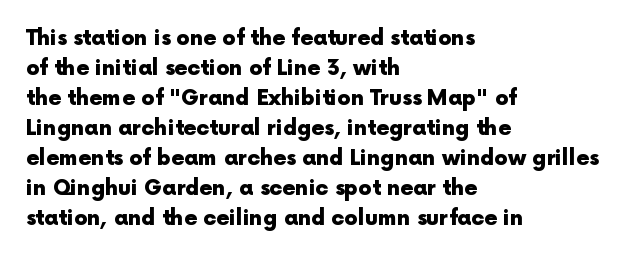
The image shows 21 px bold type, upright; set left-aligned, normal line spacing (1.43x), normal letter spacing, not underlined.
